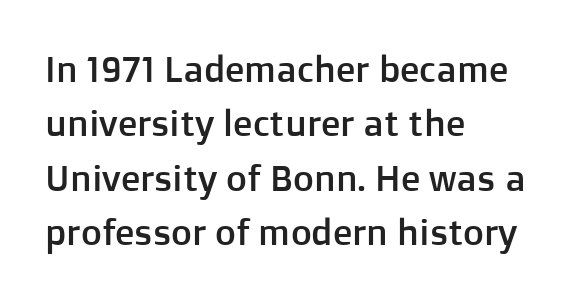
The image shows 36 px sans-serif type, upright; set left-aligned, normal line spacing (1.51x), normal letter spacing, not underlined; low stroke contrast and a medium x-height.
